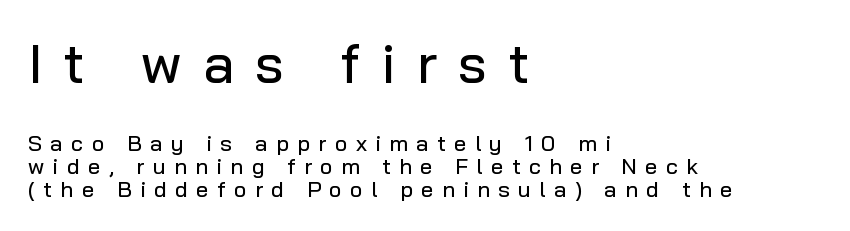
{"serif": "no", "italic": "no", "width": "normal", "stroke_contrast": "low", "x_height": "medium", "monospaced": "no", "underline": "no", "align": "left", "line_spacing": "tight", "line_spacing_ratio": 1.04, "letter_spacing": "wide", "letter_spacing_em": 0.38, "larger_block": "first", "size_ratio": 2.5, "glyph_px": 55}
